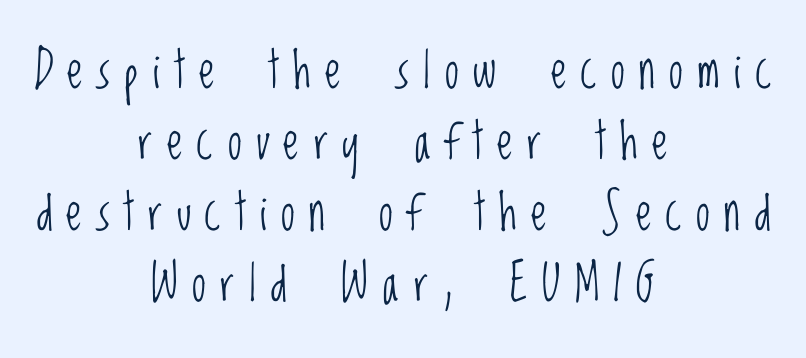
Q: Is the text bold? A: No.
Q: Is the text italic (slanted)? A: No, it is upright.
Q: Is the typeface a serif or a sans-serif typeface? A: Sans-serif.
Q: Is the text underlined? A: No.
Q: How is the paragraph aligned? A: Centered.
Q: Is the spacing between letters normal or unusually wide? A: Unusually wide.
Q: Is the spacing between lines tight, normal or loose? A: Normal.
Q: Width (condensed, normal, or wide)? A: Condensed.
Q: Stroke contrast? A: Low.
Q: x-height? A: Large.
Q: Monospaced? A: No.
